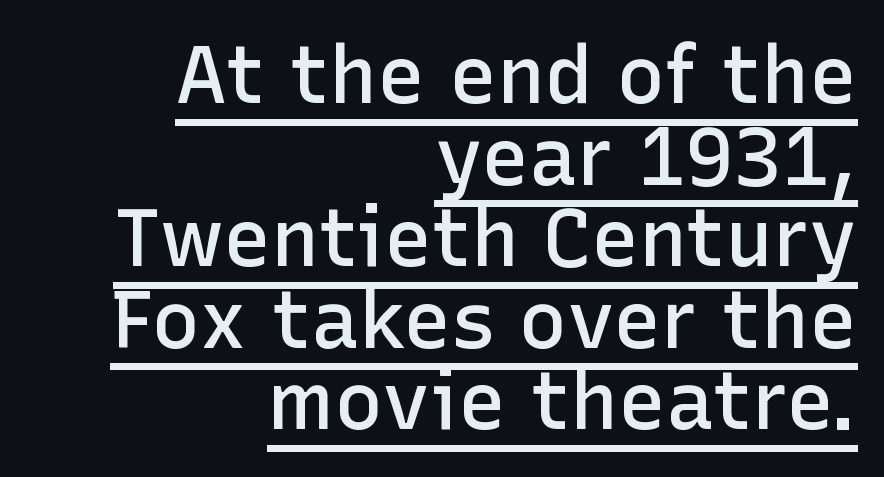
{"serif": "no", "italic": "no", "bold": "semi", "weight": "semibold", "width": "normal", "stroke_contrast": "low", "x_height": "medium", "monospaced": "no", "underline": "yes", "align": "right", "line_spacing": "tight", "line_spacing_ratio": 1.02, "letter_spacing": "normal", "letter_spacing_em": 0.0, "glyph_px": 80}
